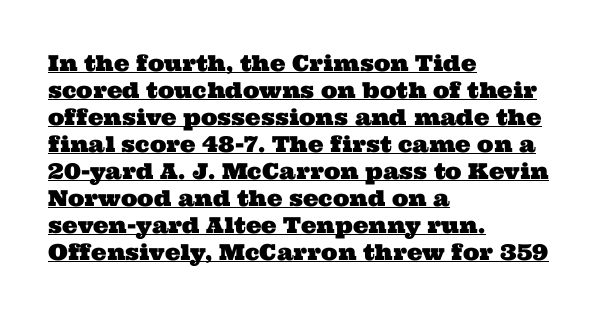
{"underline": "yes", "align": "left", "line_spacing_ratio": 1.23, "letter_spacing": "normal", "letter_spacing_em": 0.0, "glyph_px": 22}
